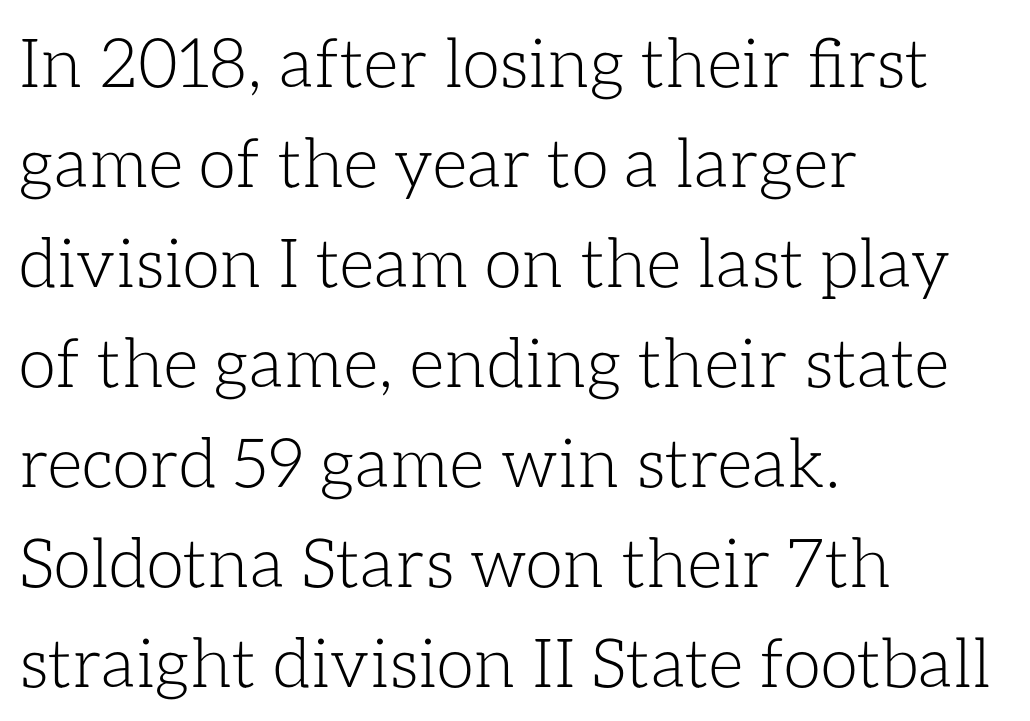
{"italic": "no", "bold": "no", "weight": "light", "width": "normal", "stroke_contrast": "low", "x_height": "medium", "monospaced": "no", "underline": "no", "align": "left", "line_spacing": "normal", "line_spacing_ratio": 1.47, "letter_spacing": "normal", "letter_spacing_em": 0.0, "glyph_px": 68}
